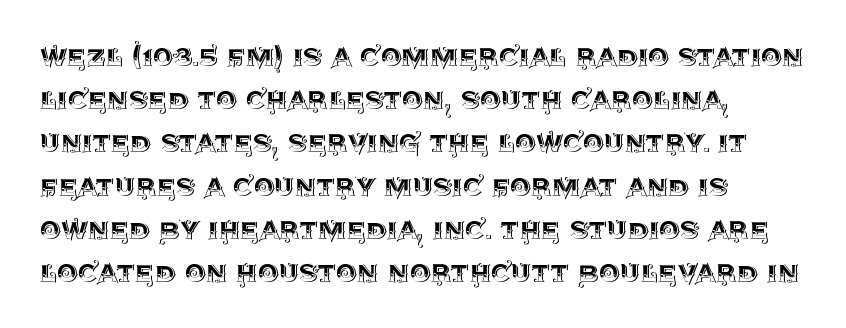
Reading down the block, your eye returns to a fixed left position each line. In terms of letterspacing, this is plain default setting. Letters rest on an invisible, unmarked baseline. The leading is moderate, giving the passage an even texture. The letters advance in unequal steps, a hallmark of proportional type.
